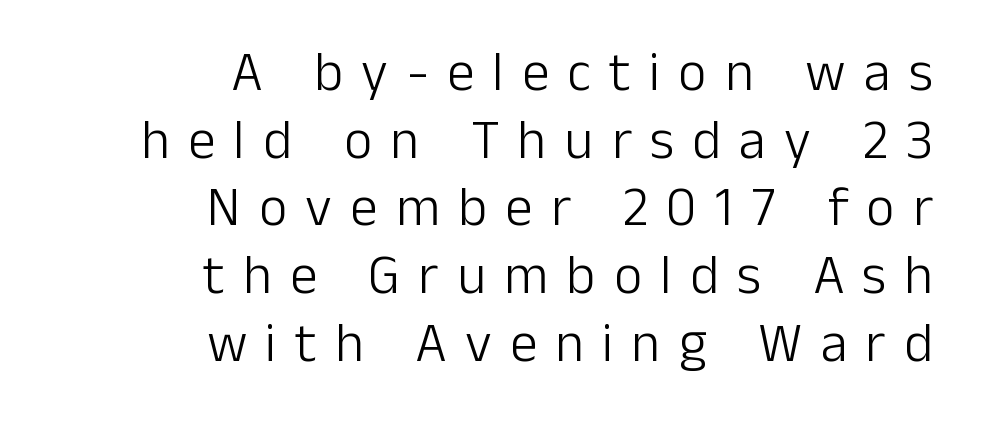
Q: Is the text bold? A: No.
Q: Is the text italic (slanted)? A: No, it is upright.
Q: Is the typeface a serif or a sans-serif typeface? A: Sans-serif.
Q: Is the text underlined? A: No.
Q: How is the paragraph aligned? A: Right-aligned.
Q: Is the spacing between letters normal or unusually wide? A: Unusually wide.
Q: Width (condensed, normal, or wide)? A: Normal.
Q: Stroke contrast? A: Low.
Q: x-height? A: Medium.
Q: Monospaced? A: No.
